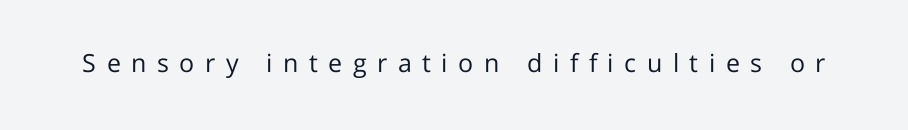
Plain, unruled lines of type. Upright lettering throughout. Compared with a typical body face, this is equally light or lighter still. Characters follow at a spacing far wider than the type designer built in.
